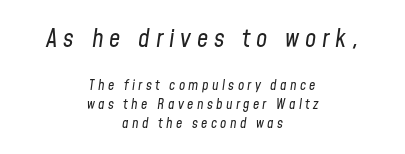
The image shows 25 px text type, italic (leaning right); set centered, normal line spacing (1.35x), unusually wide letter spacing (+0.24 em), not underlined; the first (top) block is 1.79x larger.
